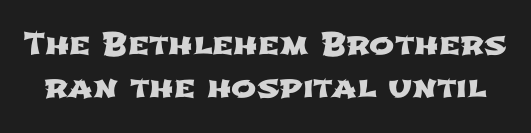
Q: Is the typeface a serif or a sans-serif typeface? A: Sans-serif.
Q: Is the text underlined? A: No.
Q: Is the spacing between letters normal or unusually wide? A: Normal.
Q: Is the spacing between lines tight, normal or loose? A: Normal.
Q: Width (condensed, normal, or wide)? A: Wide.
Q: Stroke contrast? A: Low.
Q: x-height? A: Medium.
Q: Monospaced? A: No.
